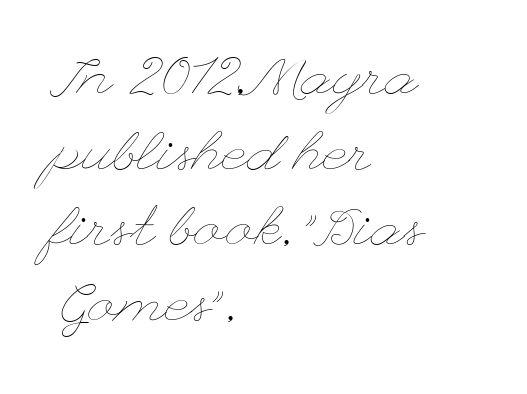
The image shows 56 px thin, wide type; set left-aligned, normal line spacing (1.35x), normal letter spacing, not underlined; low stroke contrast and a small x-height.
